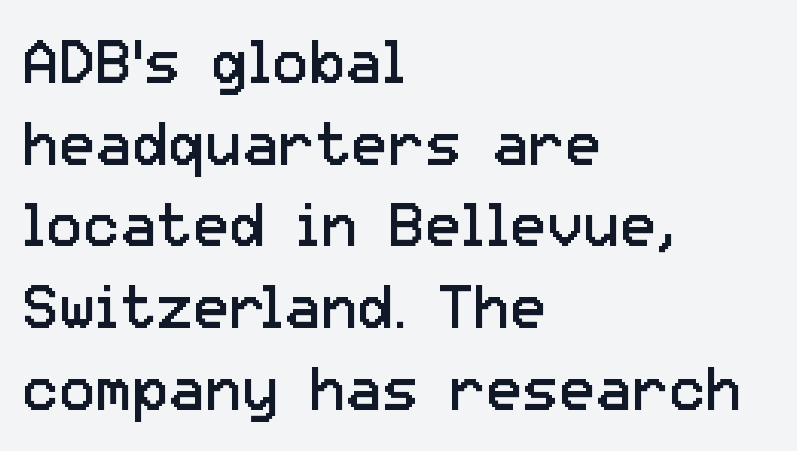
{"serif": "no", "italic": "no", "bold": "no", "weight": "regular", "width": "normal", "stroke_contrast": "low", "x_height": "medium", "monospaced": "no", "underline": "no", "align": "left", "line_spacing": "normal", "line_spacing_ratio": 1.34, "letter_spacing": "normal", "letter_spacing_em": 0.0, "glyph_px": 61}
